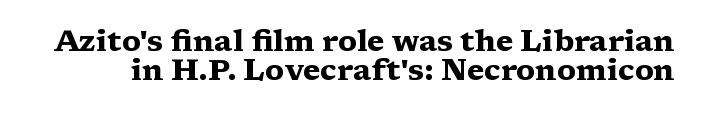
Q: Is the text bold? A: Yes.
Q: Is the text italic (slanted)? A: No, it is upright.
Q: Is the typeface a serif or a sans-serif typeface? A: Serif.
Q: Is the text underlined? A: No.
Q: Is the spacing between letters normal or unusually wide? A: Normal.
Q: Is the spacing between lines tight, normal or loose? A: Tight.
Q: Width (condensed, normal, or wide)? A: Wide.
Q: Stroke contrast? A: Medium.
Q: x-height? A: Medium.
Q: Monospaced? A: No.
